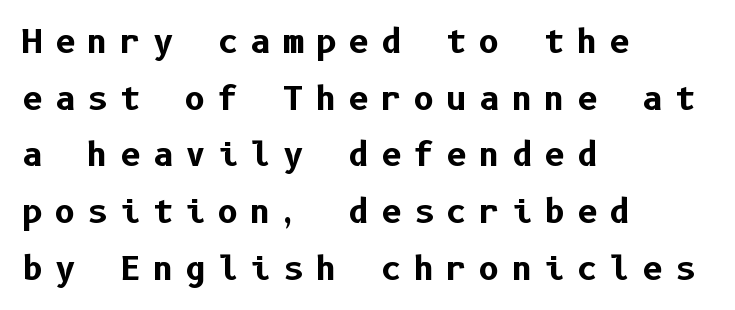
Q: Is the text bold? A: Yes.
Q: Is the text italic (slanted)? A: No, it is upright.
Q: Is the typeface a serif or a sans-serif typeface? A: Sans-serif.
Q: Is the text underlined? A: No.
Q: How is the paragraph aligned? A: Left-aligned.
Q: Is the spacing between letters normal or unusually wide? A: Unusually wide.
Q: Width (condensed, normal, or wide)? A: Normal.
Q: Stroke contrast? A: Low.
Q: x-height? A: Medium.
